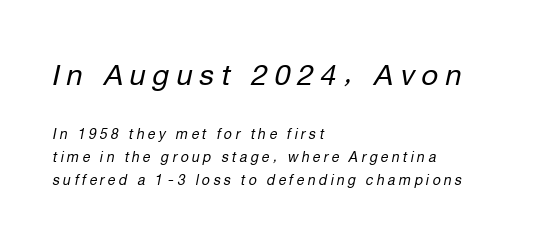
The image shows 29 px regular-weight type, italic (leaning right); set left-aligned, normal line spacing (1.63x), unusually wide letter spacing (+0.24 em), not underlined; the first (top) block is 2.07x larger; low stroke contrast and a medium x-height.
